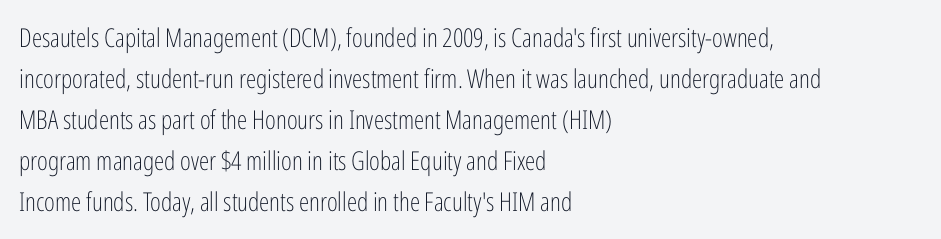
The words here are not underlined. Unbolded letterforms with no extra heft. Quick note: interline space is typical. These lines stack with their left ends in a neat column. Ordinary non-slanted type is in use. Here the glyphs are tracked normally, forming tight word shapes.
